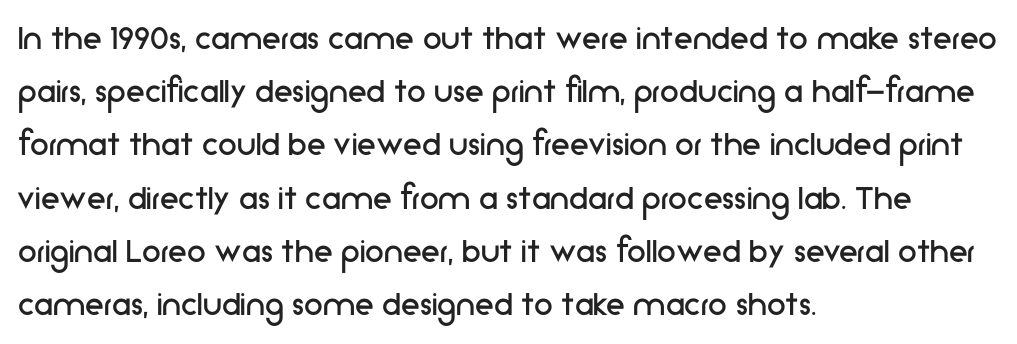
{"serif": "no", "italic": "no", "bold": "no", "weight": "regular", "width": "normal", "stroke_contrast": "low", "x_height": "medium", "monospaced": "no", "underline": "no", "align": "left", "line_spacing": "normal", "line_spacing_ratio": 1.4, "letter_spacing": "normal", "letter_spacing_em": 0.0, "glyph_px": 38}
